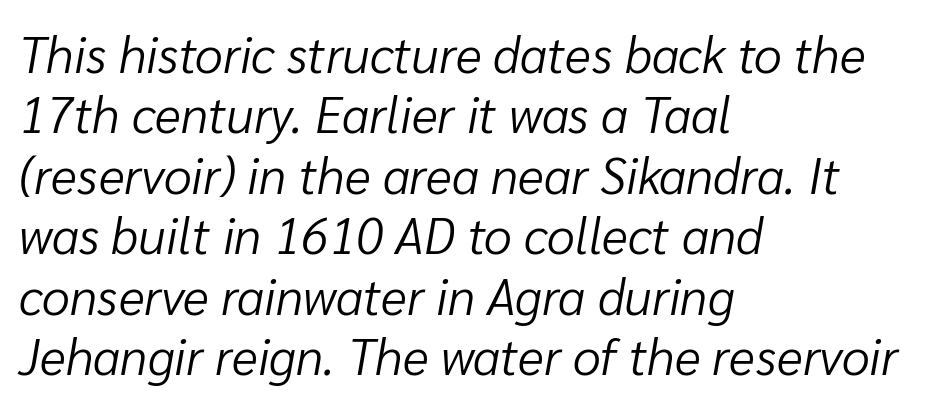
These lines stack with their left ends in a neat column. Characters are canted at an angle relative to the baseline's perpendicular. Note the varied advance widths — an 'i' is clearly narrower than an 'm'. Letter spacing: default. The letterforms sit at book weight or below. Just letters on the line, the space beneath them empty.
